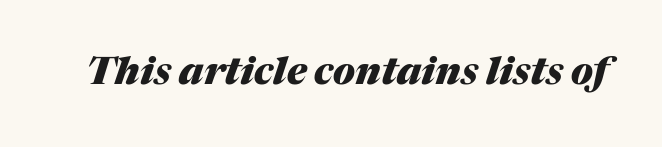
You'd pick this weight for a headline — it's a proper bold. The whole block is typeset with a tilt. Words float on clear page, feet unadorned. Here the glyphs are tracked normally, forming tight word shapes.
